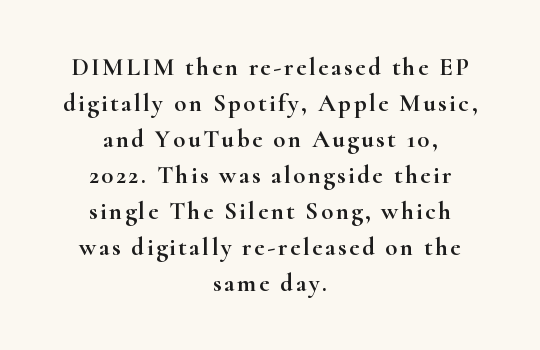
The lines are quadded center. Just letters on the line, the space beneath them empty. Notice how descenders clear the ascenders below comfortably — that's standard leading. Do the letters lean? They stand straight.
